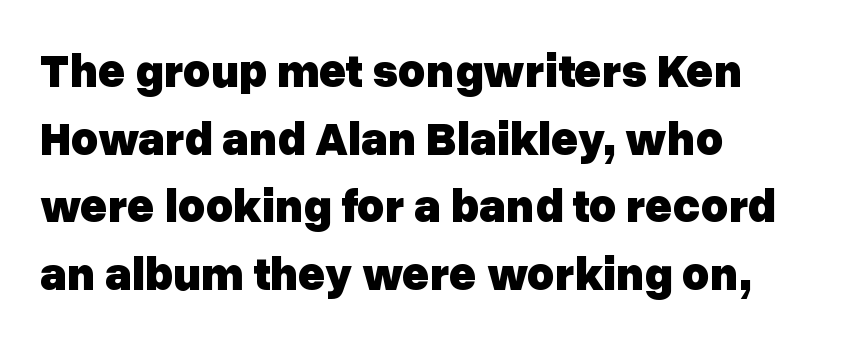
The image shows 47 px heavy sans-serif type, upright; set left-aligned, normal line spacing (1.44x), normal letter spacing, not underlined; low stroke contrast and a medium x-height.
